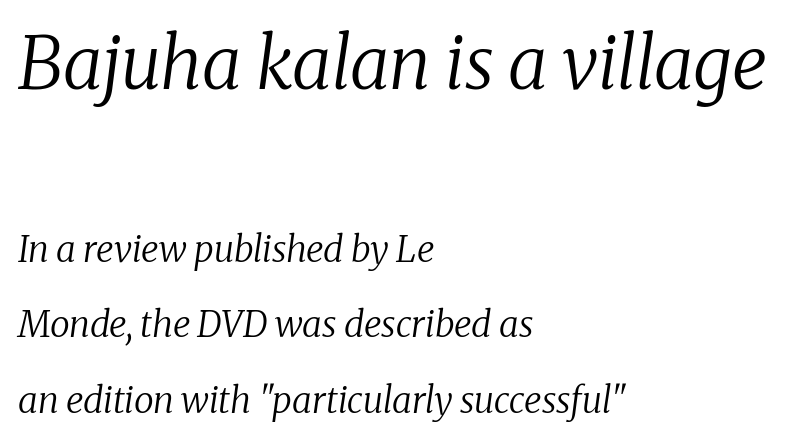
Horizontal bands of white between lines are thick stripes. Each letter's strokes conclude with small projecting serifs. In this sample the first text group is rendered at the bigger scale. The baseline area is clear.
